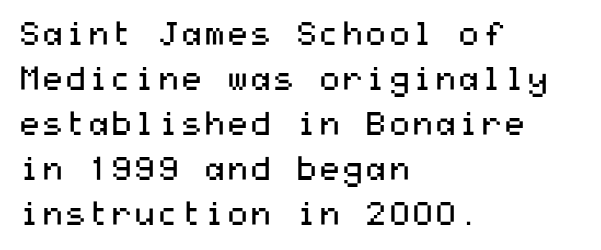
The image shows 33 px regular-weight, wide sans-serif type, upright; set left-aligned, normal line spacing (1.36x), normal letter spacing, not underlined; medium stroke contrast and a medium x-height.
